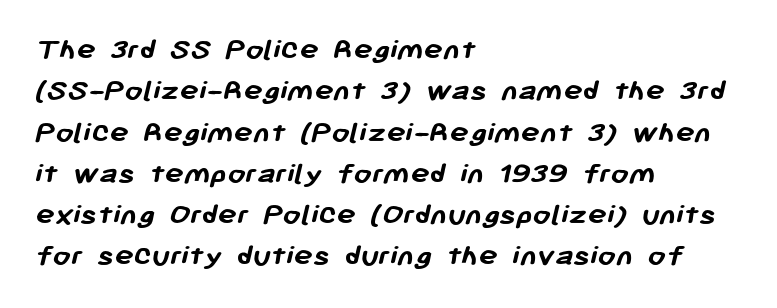
{"serif": "no", "bold": "yes", "weight": "semibold", "width": "normal", "stroke_contrast": "low", "x_height": "medium", "monospaced": "no", "underline": "no", "align": "left", "line_spacing": "normal", "line_spacing_ratio": 1.29, "letter_spacing": "normal", "letter_spacing_em": 0.0, "glyph_px": 32}
